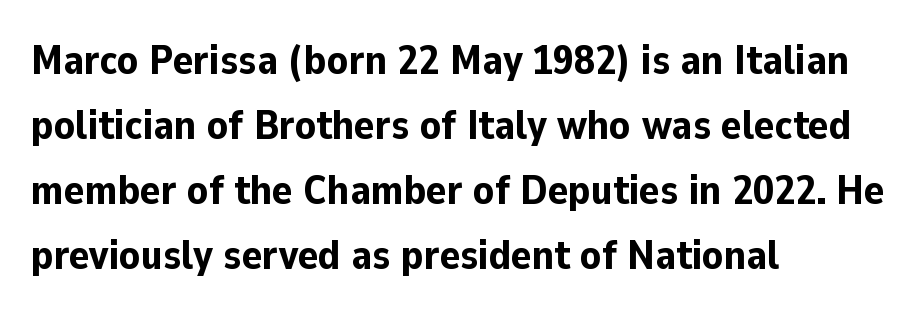
{"serif": "no", "italic": "no", "bold": "yes", "weight": "bold", "width": "normal", "stroke_contrast": "low", "x_height": "medium", "monospaced": "no", "underline": "no", "align": "left", "line_spacing": "normal", "line_spacing_ratio": 1.55, "letter_spacing": "normal", "letter_spacing_em": 0.0, "glyph_px": 42}
